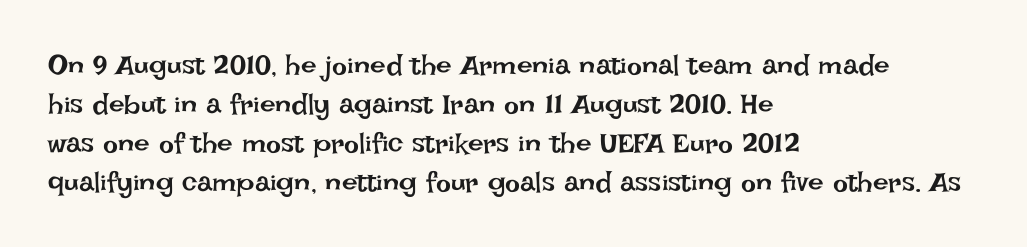
{"italic": "no", "bold": "no", "weight": "regular", "width": "normal", "stroke_contrast": "low", "x_height": "large", "monospaced": "no", "underline": "no", "align": "left", "line_spacing": "normal", "line_spacing_ratio": 1.39, "letter_spacing": "normal", "letter_spacing_em": 0.0, "glyph_px": 28}
